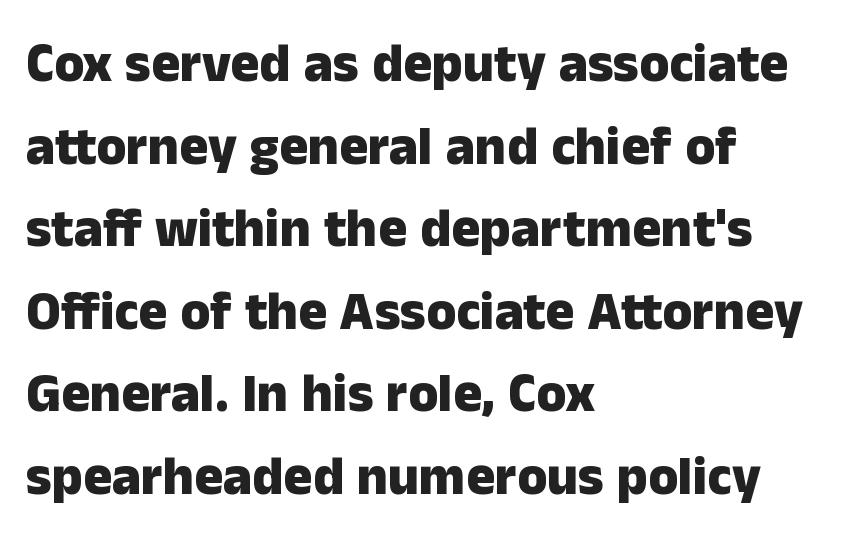
Q: Is the text bold? A: Yes.
Q: Is the text italic (slanted)? A: No, it is upright.
Q: Is the typeface a serif or a sans-serif typeface? A: Sans-serif.
Q: Is the text underlined? A: No.
Q: How is the paragraph aligned? A: Left-aligned.
Q: Is the spacing between letters normal or unusually wide? A: Normal.
Q: Is the spacing between lines tight, normal or loose? A: Normal.
Q: Width (condensed, normal, or wide)? A: Normal.
Q: Stroke contrast? A: Low.
Q: x-height? A: Medium.
Q: Monospaced? A: No.
